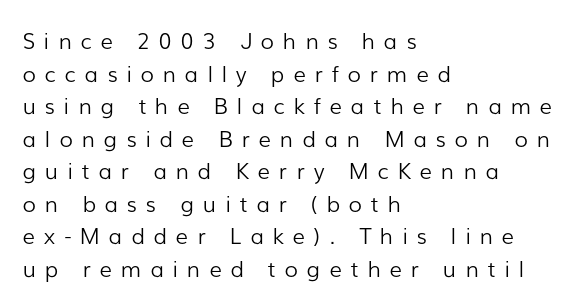
The image shows 22 px text type, upright; set left-aligned, normal line spacing (1.48x), unusually wide letter spacing (+0.4 em), not underlined.
